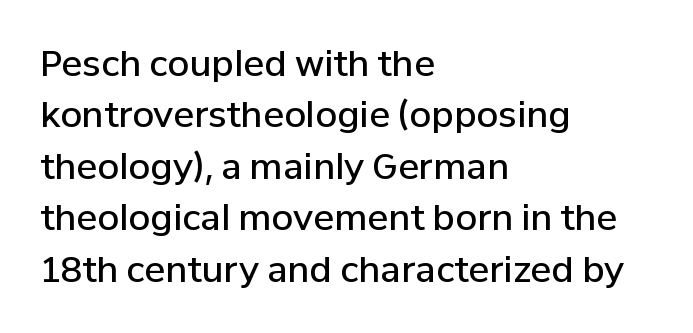
Each new line begins a customary step beneath the previous one. These lines carry some extra weight — a demibold, not a full bold. Classification — sans serif. Clear beneath every line of the passage. The face used here is proportionally spaced, like ordinary book or web type. Typeset ragged right — the left edge is the straight one.
